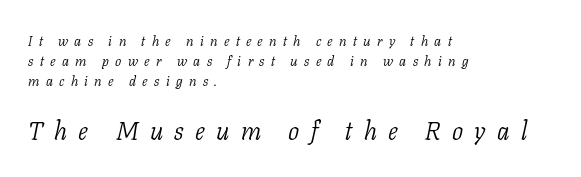
Whoever set this made the second block the dominant, larger element. Compared with typical body copy, the letter spacing here is much looser. The paragraph shown leans on its left margin. Think standard paragraph weight, or any step lighter than that.
